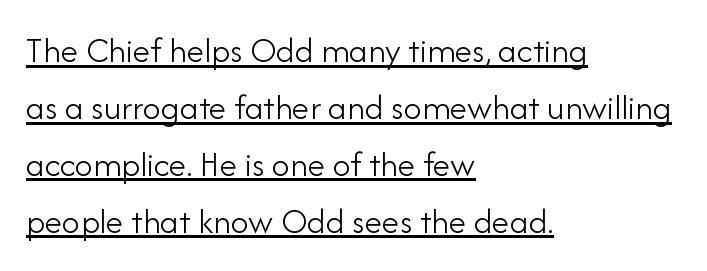
{"serif": "no", "italic": "no", "bold": "no", "weight": "light", "width": "normal", "stroke_contrast": "low", "x_height": "small", "monospaced": "no", "underline": "yes", "align": "left", "line_spacing": "normal", "line_spacing_ratio": 1.58, "letter_spacing": "normal", "letter_spacing_em": 0.0, "glyph_px": 36}
